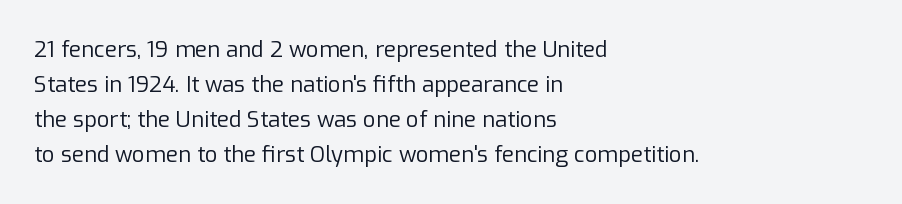
{"italic": "no", "bold": "no", "underline": "no", "align": "left", "line_spacing": "normal", "line_spacing_ratio": 1.59, "letter_spacing": "normal", "letter_spacing_em": 0.0, "glyph_px": 22}
